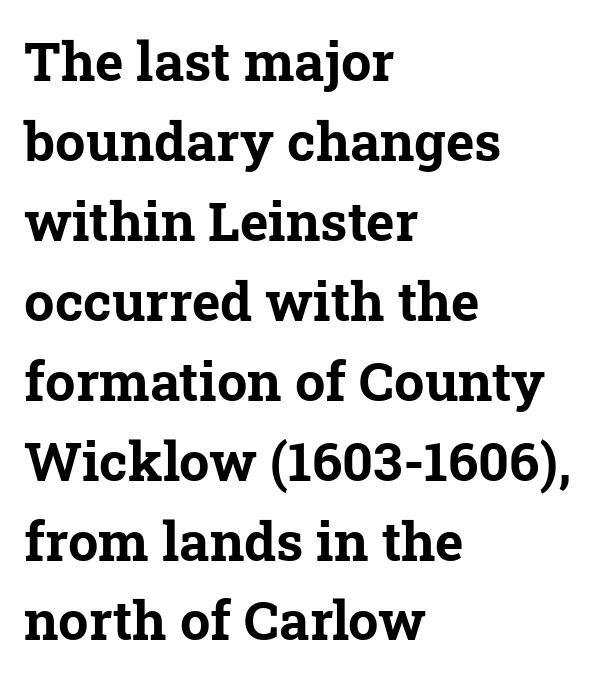
The leading is moderate, giving the passage an even texture. These lines are set flush left with a ragged right edge. This rendering employs a face with finishing strokes, i.e., a serif. The gap between lines stays unmarked. Honestly, the letter spacing is just normal — you wouldn't notice it. You could not count columns in this text — the font is proportionally spaced.
